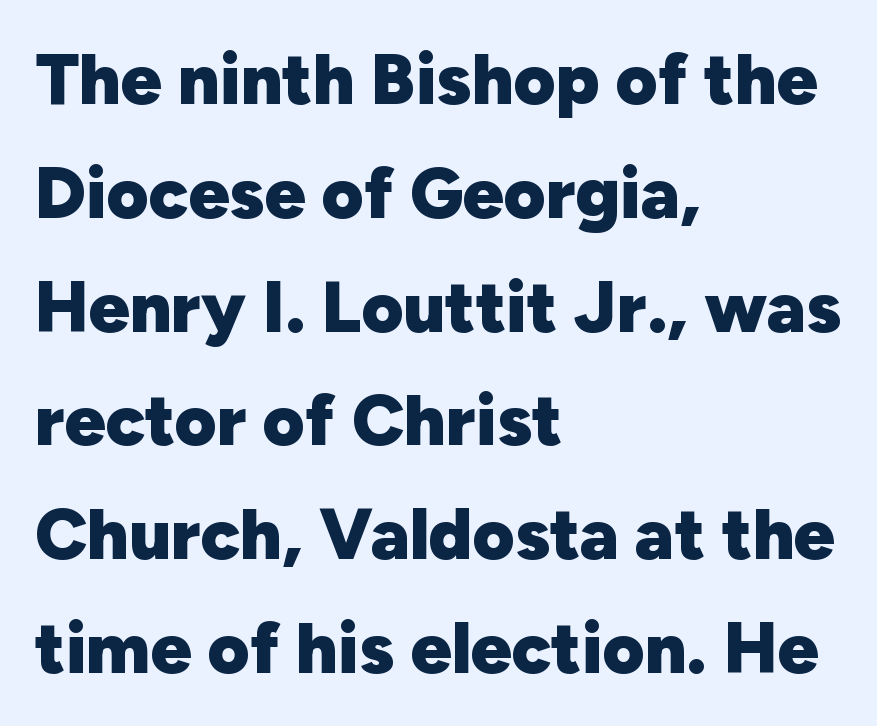
Evenly set lines give the paragraph a standard silhouette. Chunky letters — that's bold for sure. Horizontal alignment here is leftward, the default for most running prose. Rule under the text: the space is simply empty. The letterforms sit shoulder to shoulder at normal distance. Ordinary non-slanted type is in use.
